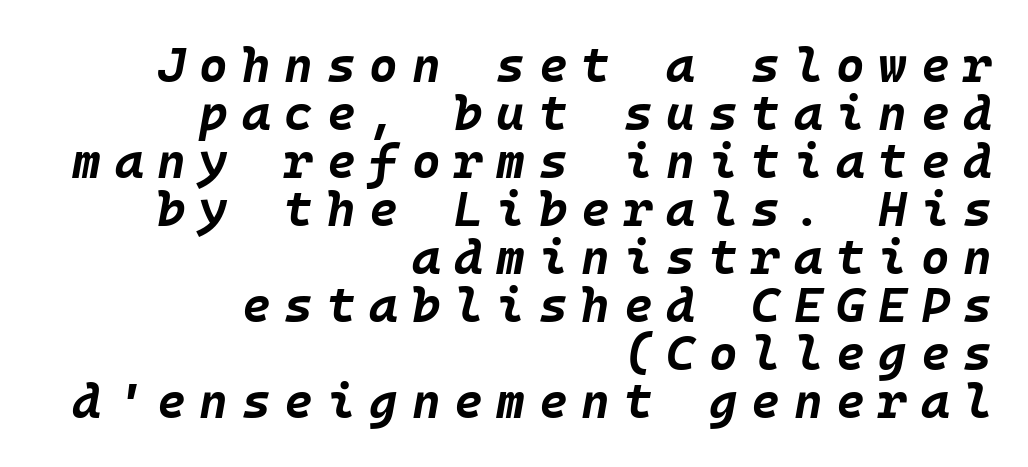
The image shows 49 px bold type, italic (leaning right); set right-aligned, tight line spacing (0.98x), unusually wide letter spacing (+0.28 em), not underlined; low stroke contrast and a large x-height.
